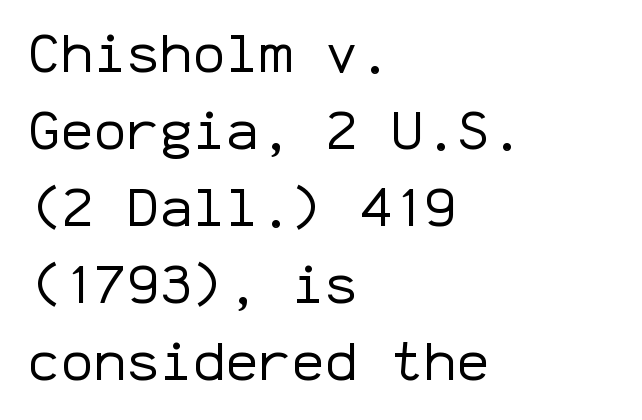
No chunkiness to these letters — they're not bold. These lines were composed using upright roman letters. Evenly set lines give the paragraph a standard silhouette. The letters sit at their default tracking, neither squeezed nor spread. Does the type have serifs? No, each stem ends abruptly.
